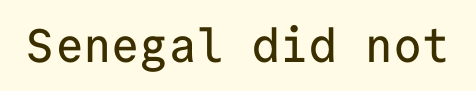
To sum up the face: it is a sans, with no serifs. The strip under each line holds only bare page. The line texture is even and compact thanks to regular tracking. Do the letters lean? They stand straight.
